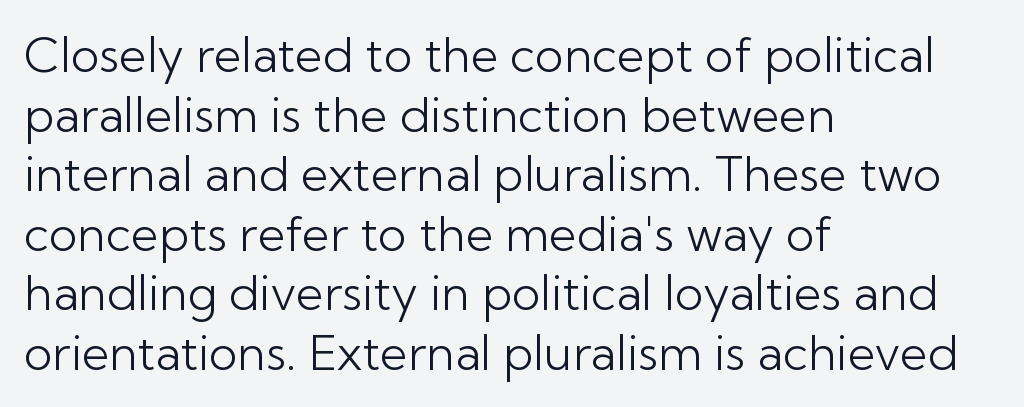
{"serif": "no", "italic": "no", "bold": "no", "weight": "light", "width": "normal", "stroke_contrast": "low", "x_height": "medium", "monospaced": "no", "underline": "no", "align": "left", "line_spacing_ratio": 1.24, "letter_spacing": "normal", "letter_spacing_em": 0.0, "glyph_px": 48}
